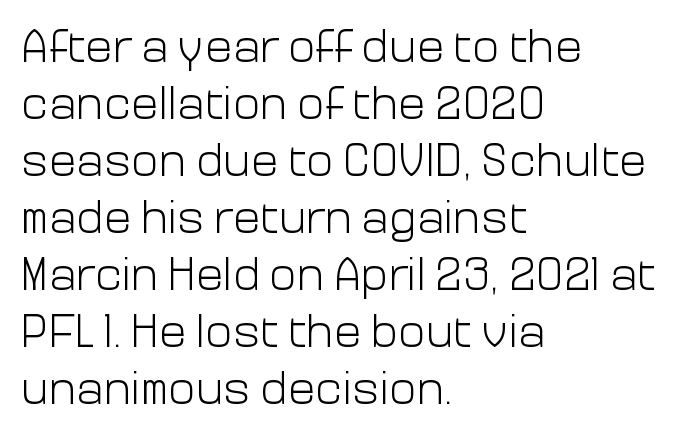
The image shows 46 px light sans-serif type, upright; set left-aligned, line spacing 1.24x, normal letter spacing, not underlined; low stroke contrast and a medium x-height.
